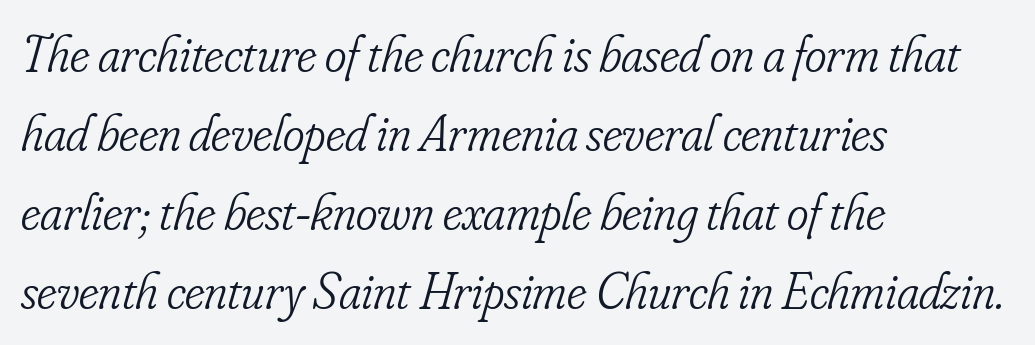
Designer's note — italics engaged. Check under the words: just untouched page. The face used here is seriffed, in the tradition of book romans. Looks like regular typesetting: each glyph gets only the width it needs.
